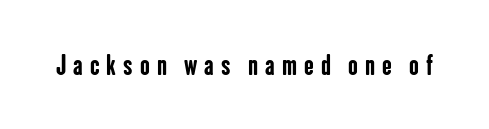
The image shows 26 px bold type, upright; set unusually wide letter spacing (+0.27 em), not underlined.
